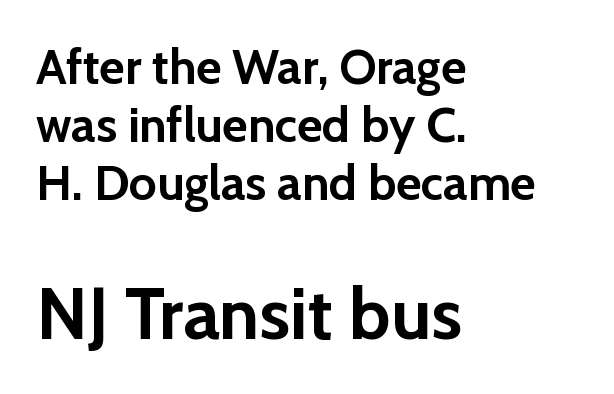
The image shows 73 px semibold sans-serif type, upright; set left-aligned, line spacing 1.18x, normal letter spacing, not underlined; the second (bottom) block is 1.49x larger; low stroke contrast and a medium x-height.
